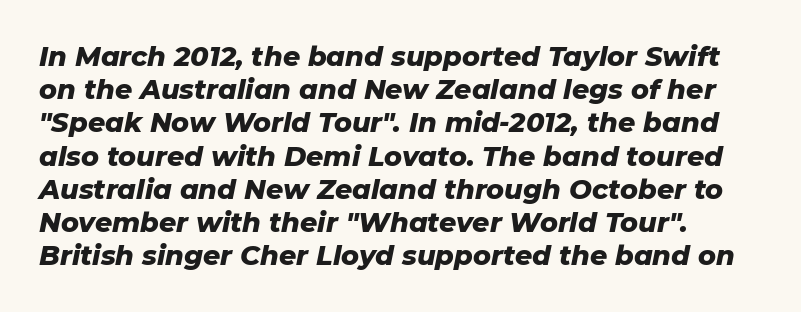
{"italic": "yes", "lean": "right", "slant_degrees": 11, "bold": "yes", "underline": "no", "align": "left", "line_spacing_ratio": 1.23, "letter_spacing": "normal", "letter_spacing_em": 0.0, "glyph_px": 27}
